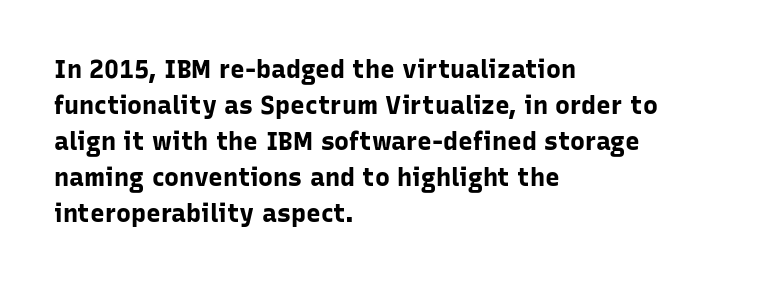
The image shows 25 px bold type, upright; set left-aligned, normal line spacing (1.44x), normal letter spacing, not underlined.
